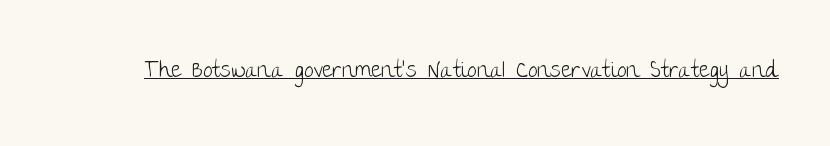
The image shows 22 px text type, upright; set normal letter spacing, underlined.
